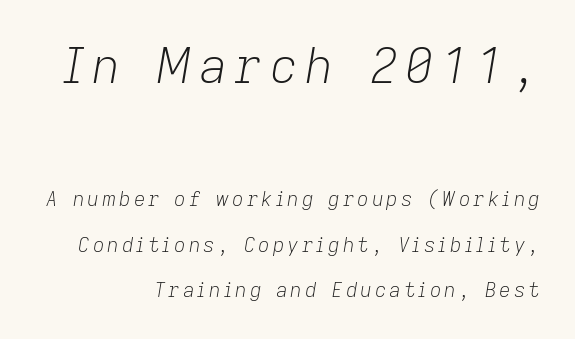
Q: Is the text bold? A: No.
Q: Is the text italic (slanted)? A: Yes, it leans right by about 9 degrees.
Q: Is the text underlined? A: No.
Q: How is the paragraph aligned? A: Right-aligned.
Q: Is the spacing between lines tight, normal or loose? A: Loose.
Q: Which block of text is set in a larger size, the first (top) or the second (bottom)? A: The first (top) one.
Q: Width (condensed, normal, or wide)? A: Normal.
Q: Stroke contrast? A: Low.
Q: x-height? A: Medium.
Q: Monospaced? A: No.
